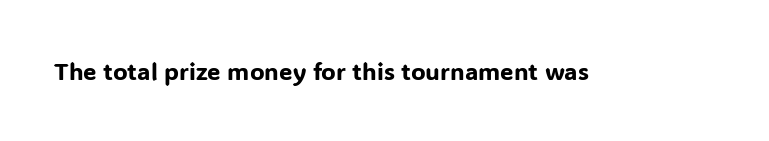
Observe the ordinary spacing: letters are neighbours, not strangers. Underline: absent. Rendered with straight, roman letterforms.
